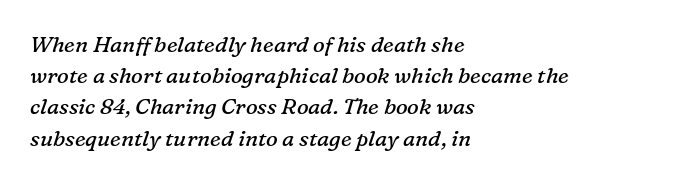
Horizontally, the lines are justified to the leading edge only. If you measured baseline to baseline, you'd find a middling distance. A light-to-regular cut is what we see here. Yep, that's italic — everything's leaning. The type is set solid horizontally, with unmodified tracking. Check the space under the baseline: it is left empty.
